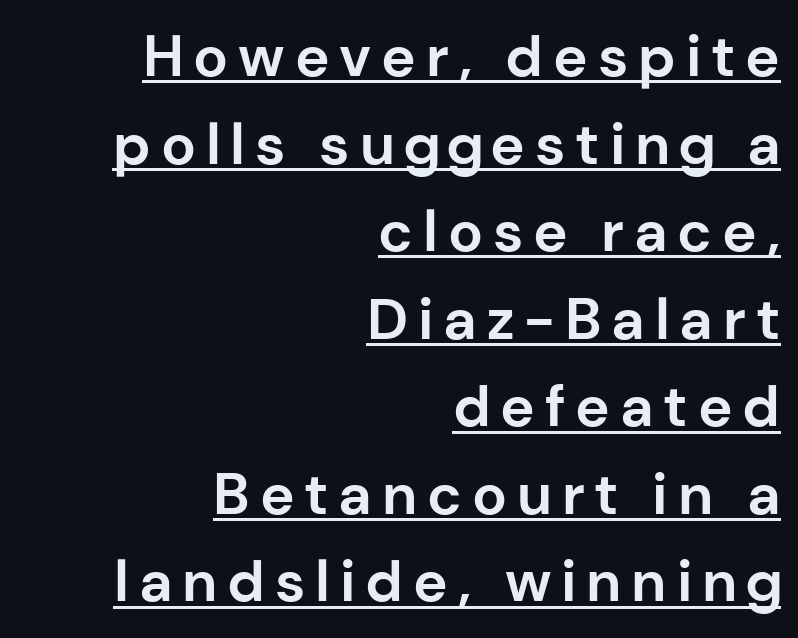
{"serif": "no", "italic": "no", "bold": "yes", "weight": "bold", "width": "normal", "stroke_contrast": "low", "x_height": "medium", "monospaced": "no", "underline": "yes", "align": "right", "line_spacing": "normal", "line_spacing_ratio": 1.51, "glyph_px": 58}
